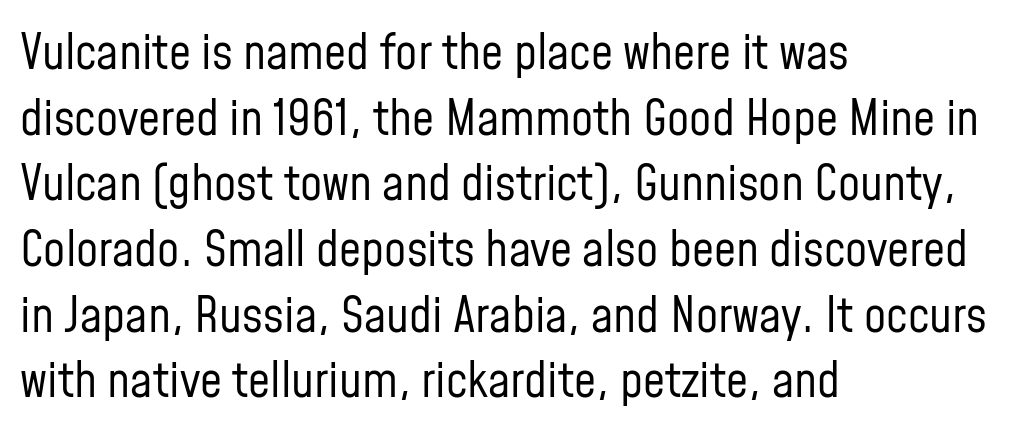
Q: Is the text bold? A: No.
Q: Is the text italic (slanted)? A: No, it is upright.
Q: Is the typeface a serif or a sans-serif typeface? A: Sans-serif.
Q: Is the text underlined? A: No.
Q: How is the paragraph aligned? A: Left-aligned.
Q: Is the spacing between letters normal or unusually wide? A: Normal.
Q: Is the spacing between lines tight, normal or loose? A: Normal.
Q: Width (condensed, normal, or wide)? A: Condensed.
Q: Stroke contrast? A: Low.
Q: x-height? A: Medium.
Q: Monospaced? A: No.
